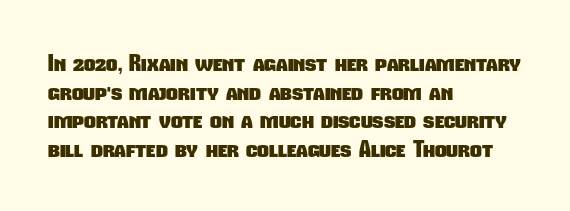
{"bold": "yes", "underline": "no", "align": "left", "line_spacing_ratio": 1.24, "letter_spacing": "normal", "letter_spacing_em": 0.0, "glyph_px": 23}
